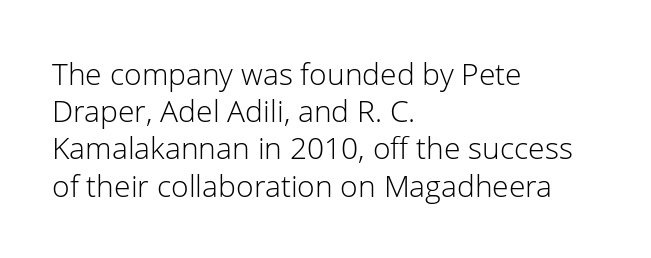
Q: Is the text bold? A: No.
Q: Is the text italic (slanted)? A: No, it is upright.
Q: Is the typeface a serif or a sans-serif typeface? A: Sans-serif.
Q: Is the text underlined? A: No.
Q: How is the paragraph aligned? A: Left-aligned.
Q: Is the spacing between letters normal or unusually wide? A: Normal.
Q: Width (condensed, normal, or wide)? A: Normal.
Q: Stroke contrast? A: Low.
Q: x-height? A: Medium.
Q: Monospaced? A: No.
